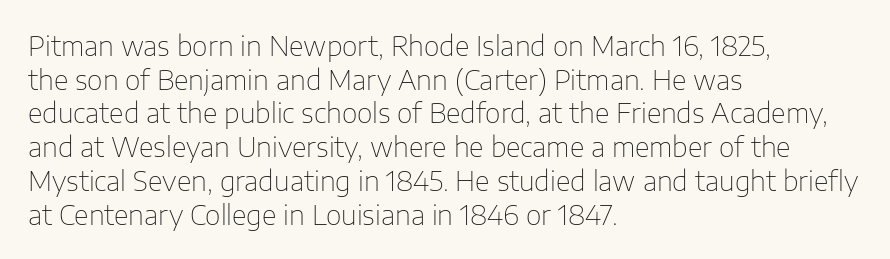
Whoever set this chose a conventional vertical rhythm. Each stroke keeps to a modest, everyday thickness or less. Is there any slant? The stems are plumb. Any mark beneath the type? The region is blank. Horizontal alignment here is leftward, the default for most running prose.
